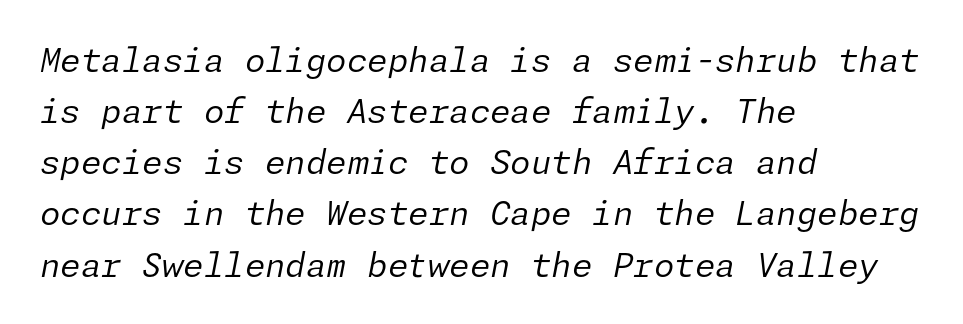
A normal amount of white space separates one row of letters from the next. Horizontally, the lines are justified to the leading edge only. This rendering leaves character spacing at its baseline value. In terms of posture, this sample is oblique. Nobody drew a line under any word here. This is not heavy type; no bold has been used.
